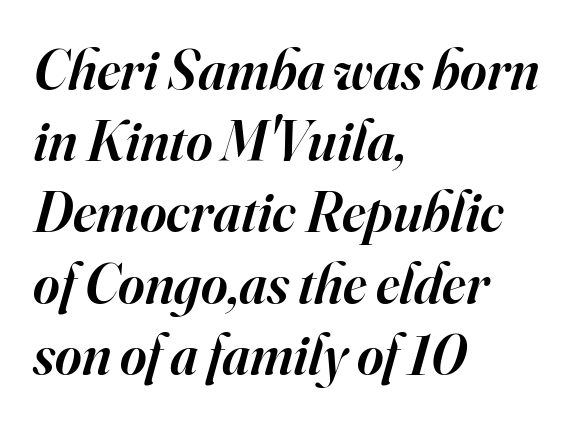
Q: Is the text bold? A: Semi-bold.
Q: Is the text italic (slanted)? A: Yes, it leans right by about 16 degrees.
Q: Is the typeface a serif or a sans-serif typeface? A: Serif.
Q: Is the text underlined? A: No.
Q: How is the paragraph aligned? A: Left-aligned.
Q: Is the spacing between letters normal or unusually wide? A: Normal.
Q: Is the spacing between lines tight, normal or loose? A: Normal.
Q: Width (condensed, normal, or wide)? A: Normal.
Q: Stroke contrast? A: High.
Q: x-height? A: Small.
Q: Monospaced? A: No.
